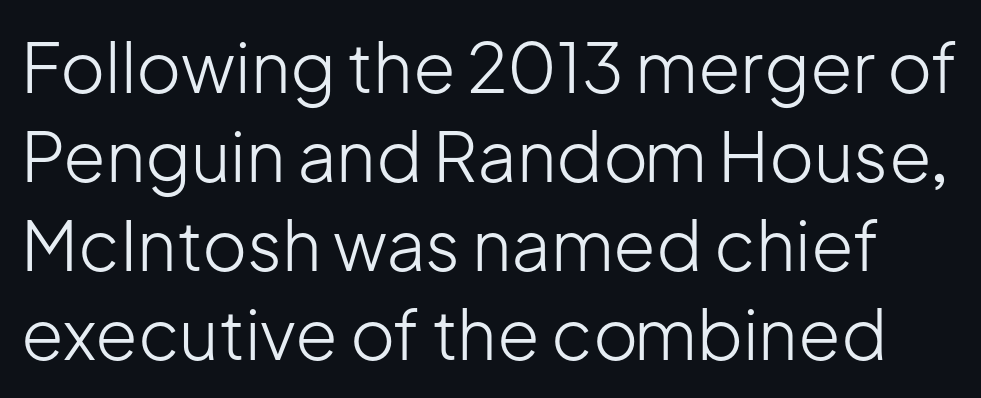
Q: Is the text bold? A: No.
Q: Is the text italic (slanted)? A: No, it is upright.
Q: Is the typeface a serif or a sans-serif typeface? A: Sans-serif.
Q: Is the text underlined? A: No.
Q: Is the spacing between letters normal or unusually wide? A: Normal.
Q: Is the spacing between lines tight, normal or loose? A: Normal.
Q: Width (condensed, normal, or wide)? A: Normal.
Q: Stroke contrast? A: Low.
Q: x-height? A: Medium.
Q: Monospaced? A: No.
